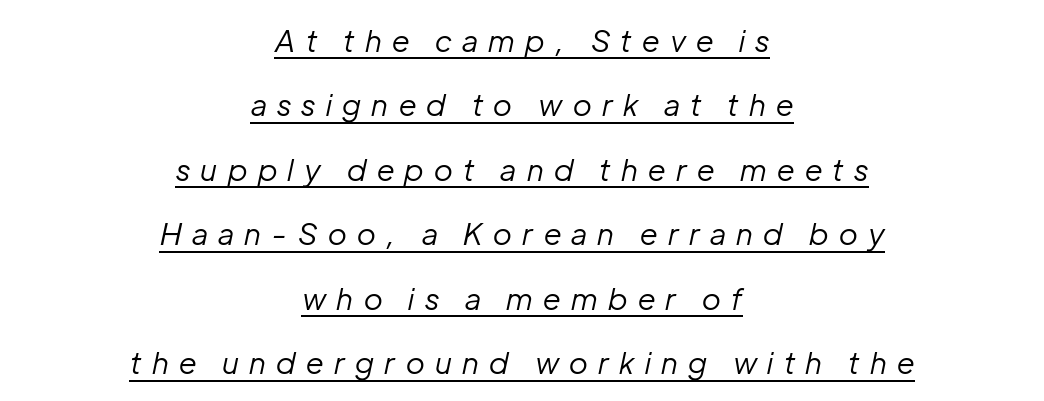
{"italic": "yes", "lean": "right", "slant_degrees": 12, "bold": "no", "weight": "regular", "width": "normal", "stroke_contrast": "low", "x_height": "medium", "monospaced": "no", "underline": "yes", "align": "center", "line_spacing": "loose", "line_spacing_ratio": 2.15, "letter_spacing": "wide", "letter_spacing_em": 0.35, "glyph_px": 30}
